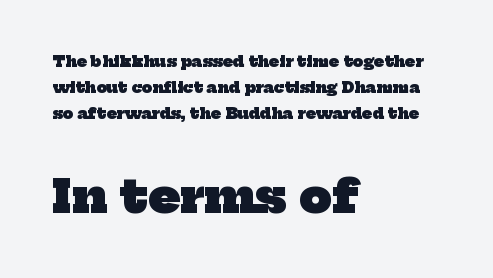
The image shows 46 px heavy serif type; set left-aligned, line spacing 1.73x, normal letter spacing, not underlined; the second (bottom) block is 3.07x larger; low stroke contrast and a medium x-height.
